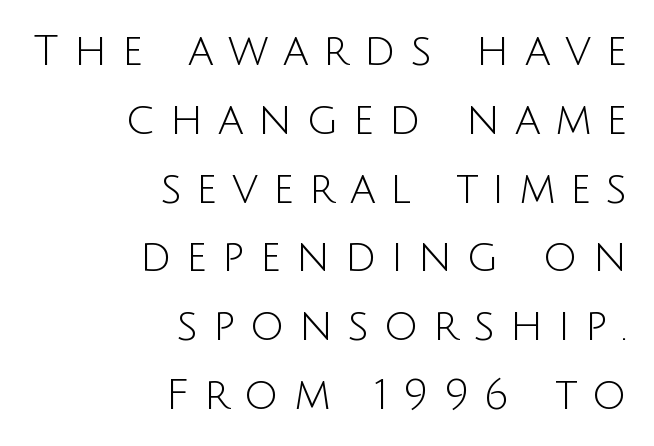
{"serif": "no", "italic": "no", "bold": "no", "weight": "light", "width": "normal", "stroke_contrast": "low", "x_height": "large", "monospaced": "no", "underline": "no", "align": "right", "line_spacing": "normal", "line_spacing_ratio": 1.6, "letter_spacing": "wide", "letter_spacing_em": 0.34, "glyph_px": 43}
